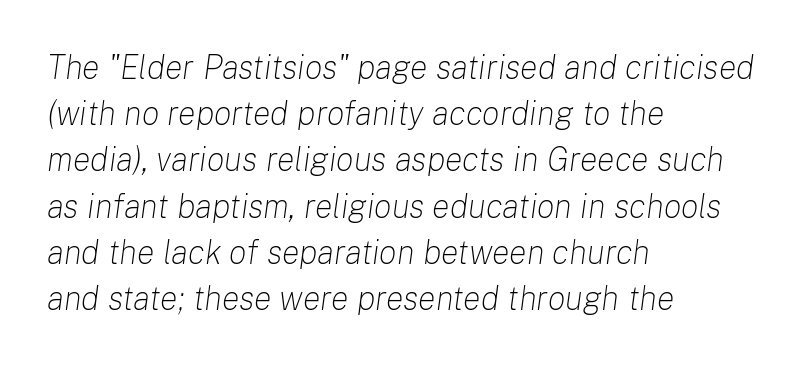
{"italic": "yes", "lean": "right", "slant_degrees": 8, "bold": "no", "weight": "light", "width": "normal", "stroke_contrast": "low", "x_height": "medium", "monospaced": "no", "underline": "no", "align": "left", "line_spacing": "normal", "line_spacing_ratio": 1.4, "letter_spacing": "normal", "letter_spacing_em": 0.0, "glyph_px": 33}
